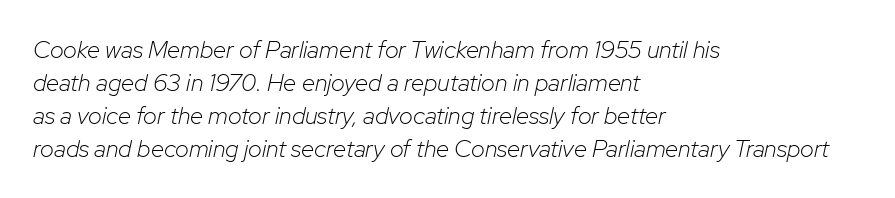
Q: Is the text bold? A: No.
Q: Is the text italic (slanted)? A: Yes, it leans right by about 12 degrees.
Q: Is the text underlined? A: No.
Q: How is the paragraph aligned? A: Left-aligned.
Q: Is the spacing between letters normal or unusually wide? A: Normal.
Q: Is the spacing between lines tight, normal or loose? A: Normal.
